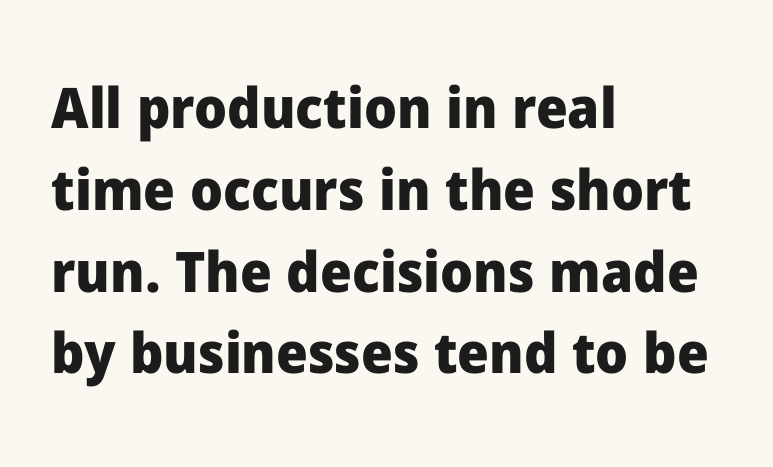
The image shows 56 px heavy sans-serif type, upright; set left-aligned, normal line spacing (1.46x), normal letter spacing, not underlined; low stroke contrast and a medium x-height.
